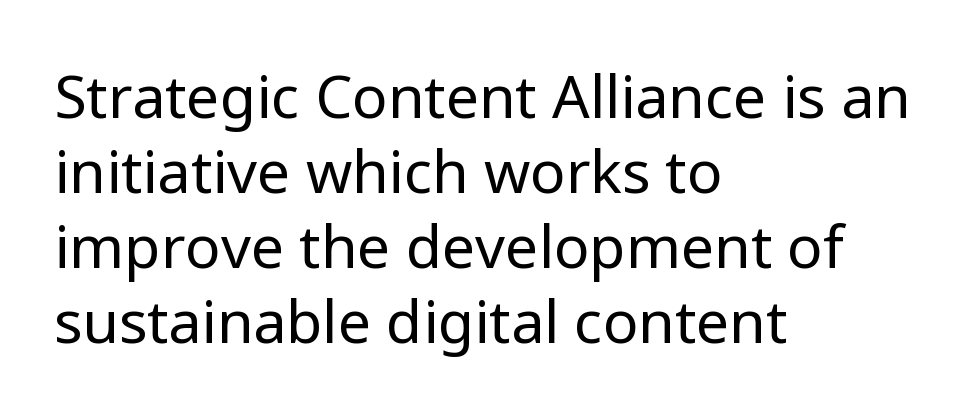
The image shows 59 px regular-weight sans-serif type, upright; set left-aligned, normal line spacing (1.27x), normal letter spacing, not underlined; low stroke contrast and a medium x-height.
